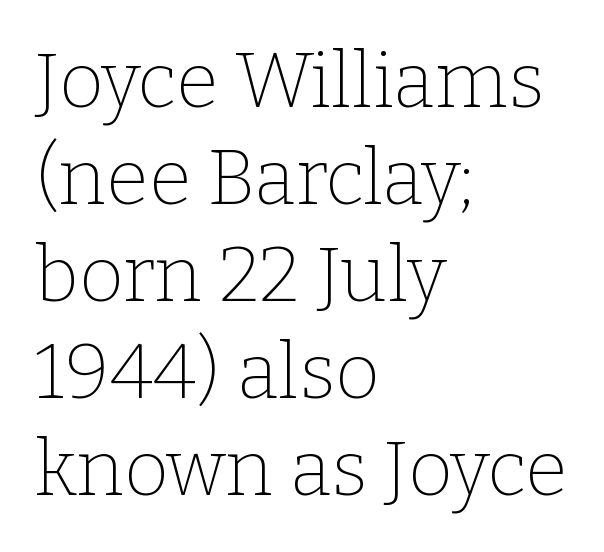
If you drew a line through each stem, it would be perfectly vertical. The strokes are not fattened; the text isn't bold. The line-height multiplier appears to be the usual default. A typesetter would call this proportional, since set widths differ per character. Standard letterfit; no display-style spreading of the glyphs.
